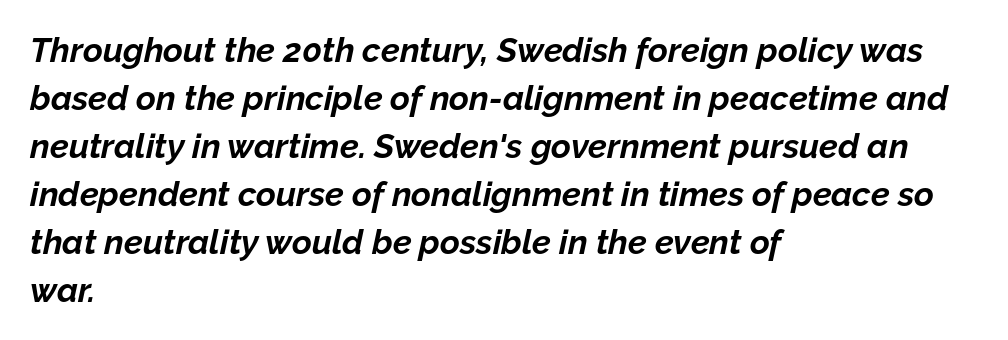
The image shows 34 px bold type, italic (leaning right); set left-aligned, normal line spacing (1.41x), normal letter spacing, not underlined; low stroke contrast and a medium x-height.
